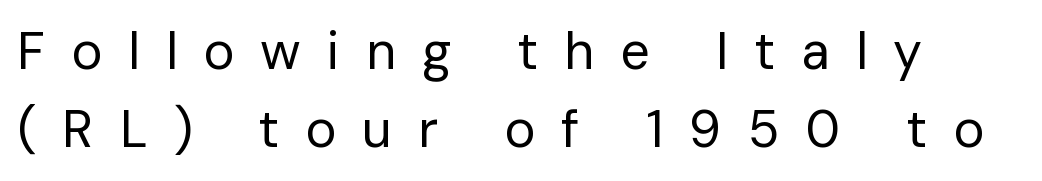
Q: Is the text bold? A: No.
Q: Is the text italic (slanted)? A: No, it is upright.
Q: Is the typeface a serif or a sans-serif typeface? A: Sans-serif.
Q: Is the text underlined? A: No.
Q: How is the paragraph aligned? A: Left-aligned.
Q: Is the spacing between letters normal or unusually wide? A: Unusually wide.
Q: Is the spacing between lines tight, normal or loose? A: Normal.
Q: Width (condensed, normal, or wide)? A: Normal.
Q: Stroke contrast? A: Low.
Q: x-height? A: Medium.
Q: Monospaced? A: No.
